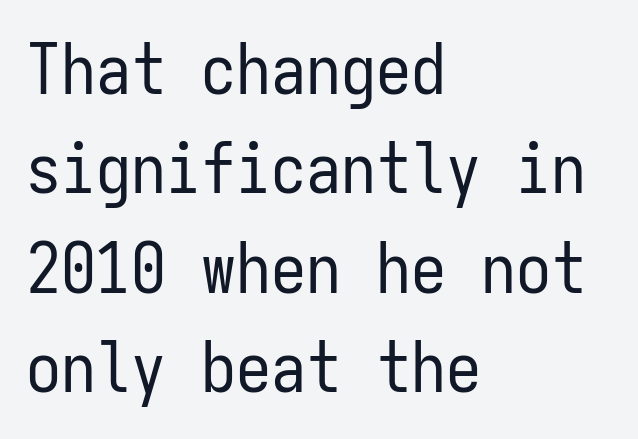
The image shows 70 px regular-weight, condensed sans-serif type, upright, monospaced; set left-aligned, normal line spacing (1.42x), normal letter spacing, not underlined; low stroke contrast and a medium x-height.
